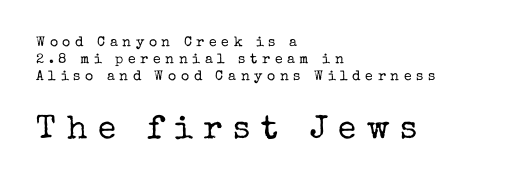
Q: Is the text bold? A: No.
Q: Is the text italic (slanted)? A: No, it is upright.
Q: Is the typeface a serif or a sans-serif typeface? A: Serif.
Q: Is the text underlined? A: No.
Q: How is the paragraph aligned? A: Left-aligned.
Q: Is the spacing between letters normal or unusually wide? A: Unusually wide.
Q: Which block of text is set in a larger size, the first (top) or the second (bottom)? A: The second (bottom) one.
Q: Width (condensed, normal, or wide)? A: Normal.
Q: Stroke contrast? A: Low.
Q: x-height? A: Medium.
Q: Monospaced? A: No.
